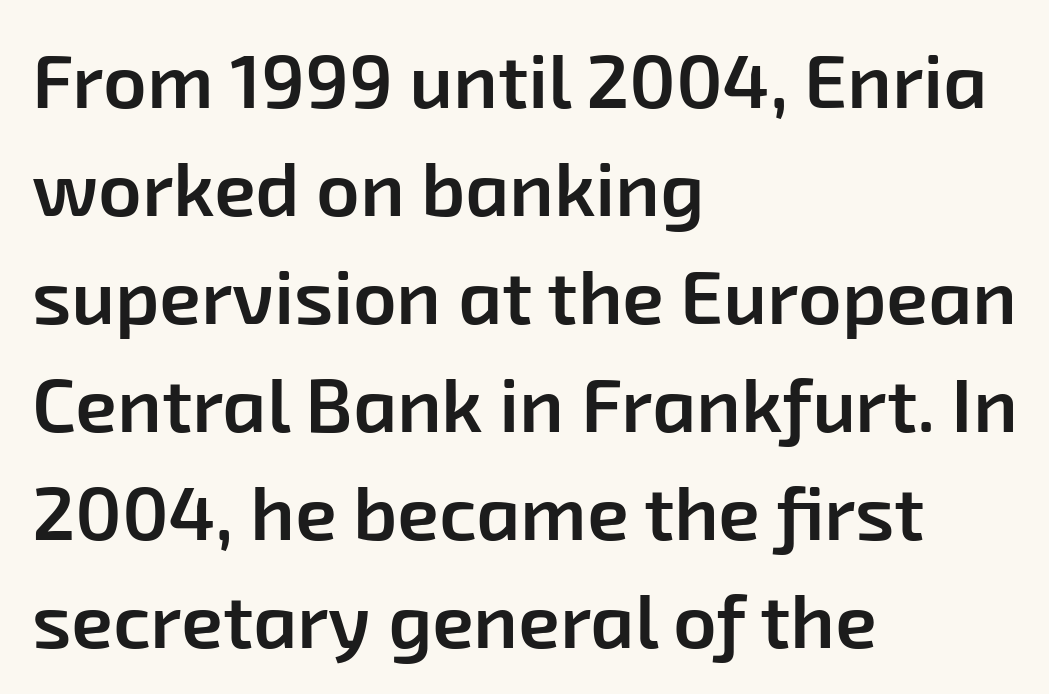
Q: Is the text bold? A: Semi-bold.
Q: Is the typeface a serif or a sans-serif typeface? A: Sans-serif.
Q: Is the text underlined? A: No.
Q: How is the paragraph aligned? A: Left-aligned.
Q: Is the spacing between letters normal or unusually wide? A: Normal.
Q: Is the spacing between lines tight, normal or loose? A: Normal.
Q: Width (condensed, normal, or wide)? A: Normal.
Q: Stroke contrast? A: Low.
Q: x-height? A: Medium.
Q: Monospaced? A: No.
